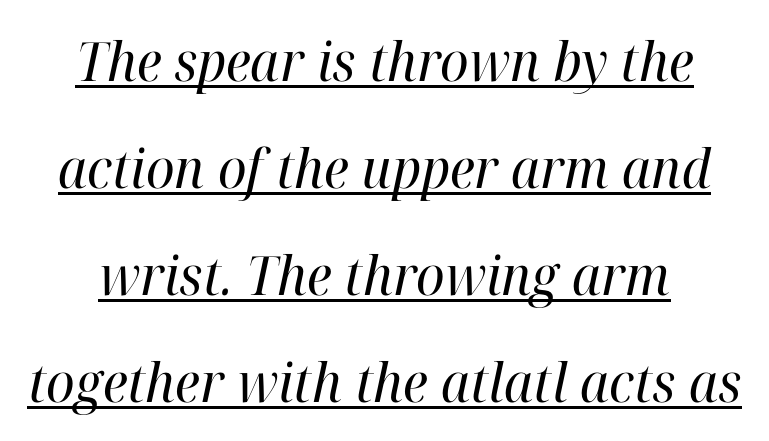
{"serif": "yes", "italic": "yes", "lean": "right", "slant_degrees": 12, "bold": "no", "weight": "regular", "width": "normal", "stroke_contrast": "high", "x_height": "medium", "monospaced": "no", "underline": "yes", "line_spacing": "loose", "line_spacing_ratio": 1.98, "letter_spacing": "normal", "letter_spacing_em": 0.0, "glyph_px": 54}
